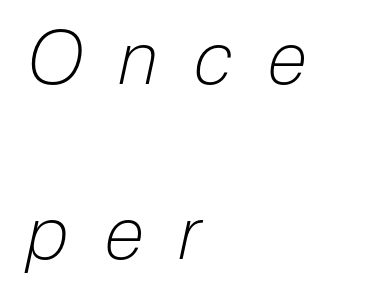
{"italic": "yes", "lean": "right", "slant_degrees": 12, "bold": "no", "weight": "light", "width": "condensed", "stroke_contrast": "low", "x_height": "medium", "monospaced": "no", "underline": "no", "align": "left", "line_spacing": "loose", "line_spacing_ratio": 2.37, "letter_spacing": "wide", "letter_spacing_em": 0.49, "glyph_px": 74}
